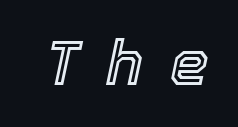
Q: Is the text italic (slanted)? A: Yes, it leans right by about 12 degrees.
Q: Is the text underlined? A: No.
Q: Is the spacing between letters normal or unusually wide? A: Unusually wide.
Q: Width (condensed, normal, or wide)? A: Normal.
Q: x-height? A: Medium.
Q: Monospaced? A: No.
